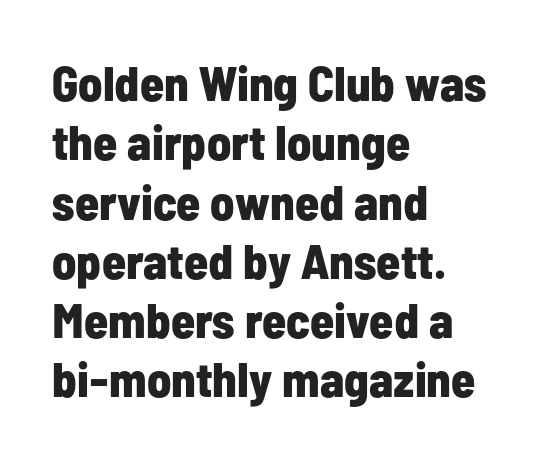
No word sits above an underline. Nothing unusual about the tracking: characters are spaced as the font intends. You can tell from the bare stems that sans-serif type was used. Character widths vary here, with narrow letters taking less room than wide ones. These lines stack with their left ends in a neat column. It's the straight-up-and-down kind of type.
